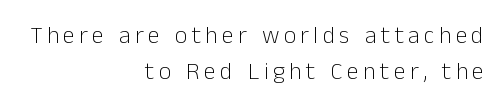
The image shows 24 px text type, upright; set right-aligned, normal line spacing (1.49x), not underlined.
